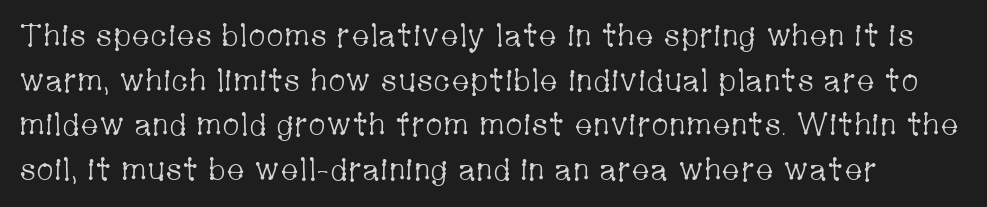
This is serif lettering, the kind often seen in printed books. Letters rest on an invisible, unmarked baseline. Note the varied advance widths — an 'i' is clearly narrower than an 'm'. The weight tops out at a normal text grade. The rows are spaced the way most documents space them. This is roman type, the default non-slanted kind.
